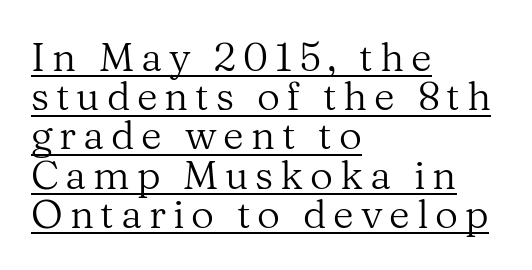
Regarding serifs, this sample has them. Italic? Not at all — the glyphs are vertical. Bold? No — there's no thickening of the strokes. You could not count columns in this text — the font is proportionally spaced. Students, observe the line beneath the letters — that is underlining. Leading: reduced.
